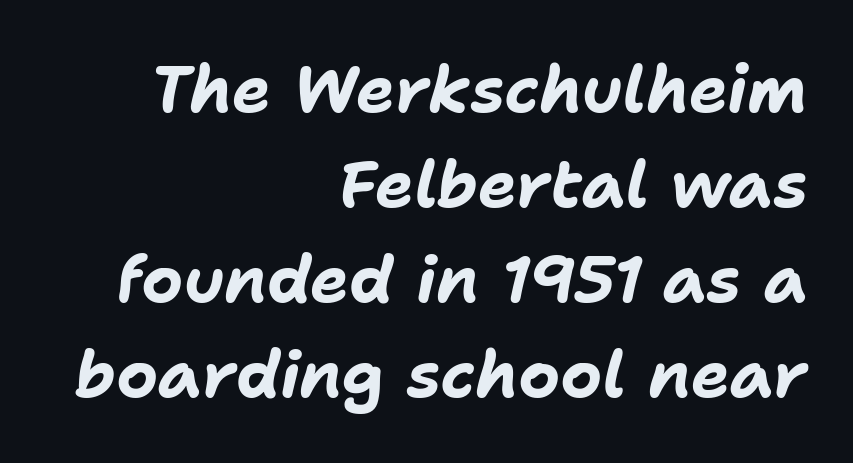
Stroke thickness is high; the sample reads as a true bold. Compared with ordinary roman type, these characters are visibly tilted. Each word holds together tightly as a unit, with standard inter-letter gaps. A normal amount of white space separates one row of letters from the next. Caption: multi-line text, flush right, ragged left. Decoration check: the copy has no underline.
